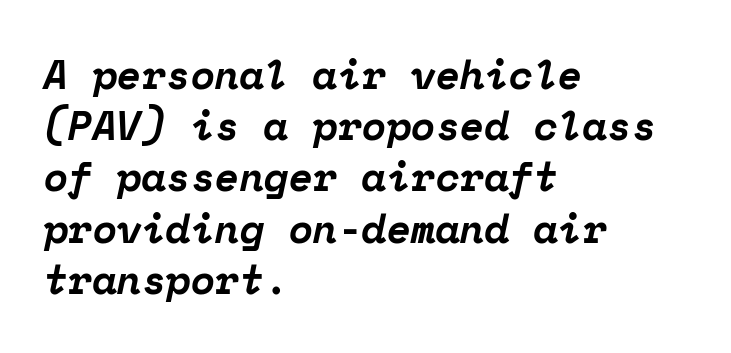
{"serif": "yes", "italic": "yes", "lean": "right", "slant_degrees": 12, "bold": "yes", "weight": "bold", "width": "normal", "stroke_contrast": "low", "x_height": "medium", "monospaced": "yes", "underline": "no", "align": "left", "line_spacing": "normal", "line_spacing_ratio": 1.28, "letter_spacing": "normal", "letter_spacing_em": 0.0, "glyph_px": 40}
